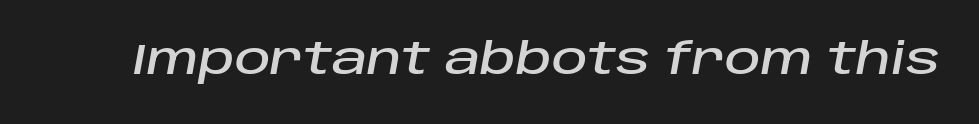
Each letter keeps its own natural width here, so spacing adapts to shape. The letters are slanted; this is an italic face. This sample uses plain, unmodified letter spacing. Quick note: underline off.
